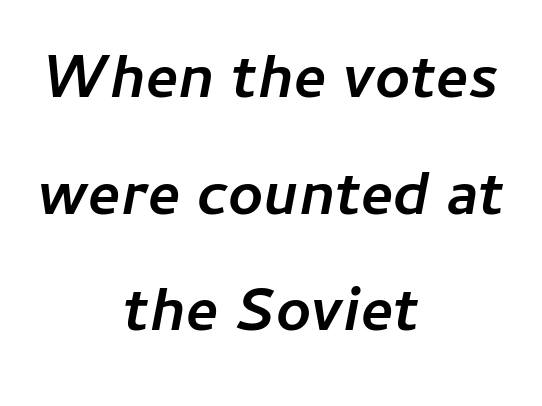
The image shows 61 px semibold type, italic (leaning right); set centered, loose line spacing (1.91x), normal letter spacing, not underlined; low stroke contrast and a medium x-height.
